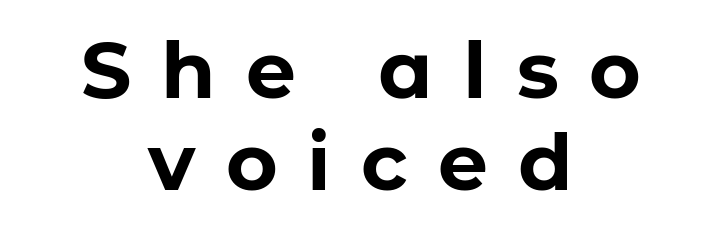
The image shows 79 px bold sans-serif type, upright; set centered, line spacing 1.16x, unusually wide letter spacing (+0.38 em), not underlined; low stroke contrast and a medium x-height.
